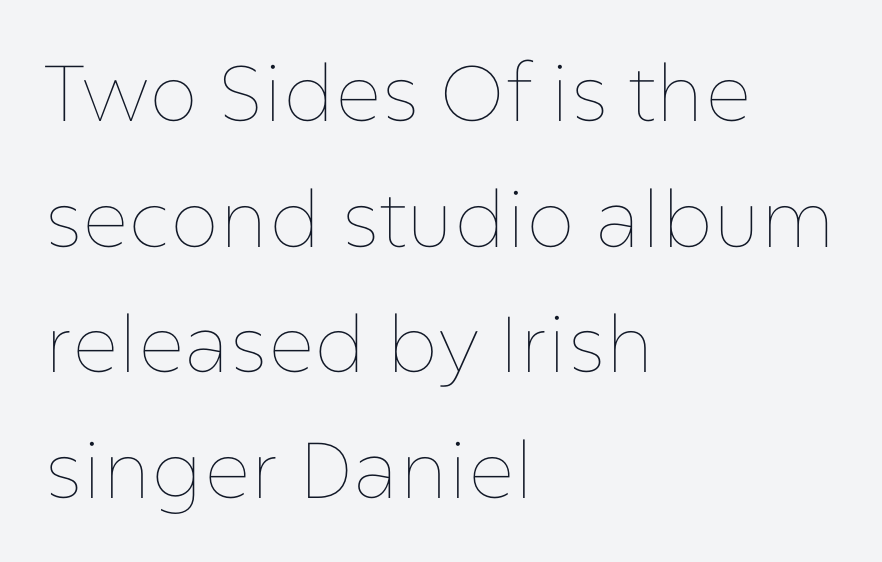
Only glyphs here, with clear space below each row. Caption: face not bold, strokes unweighted. Proportional: the letters do not fall into vertical columns. Words appear dense and cohesive because spacing is normal.
